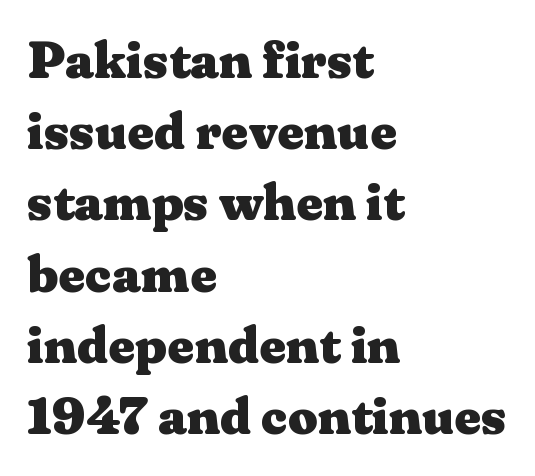
Q: Is the text bold? A: Yes.
Q: Is the text italic (slanted)? A: No, it is upright.
Q: Is the typeface a serif or a sans-serif typeface? A: Serif.
Q: Is the text underlined? A: No.
Q: How is the paragraph aligned? A: Left-aligned.
Q: Is the spacing between letters normal or unusually wide? A: Normal.
Q: Is the spacing between lines tight, normal or loose? A: Normal.
Q: Width (condensed, normal, or wide)? A: Wide.
Q: Stroke contrast? A: Medium.
Q: x-height? A: Medium.
Q: Monospaced? A: No.
